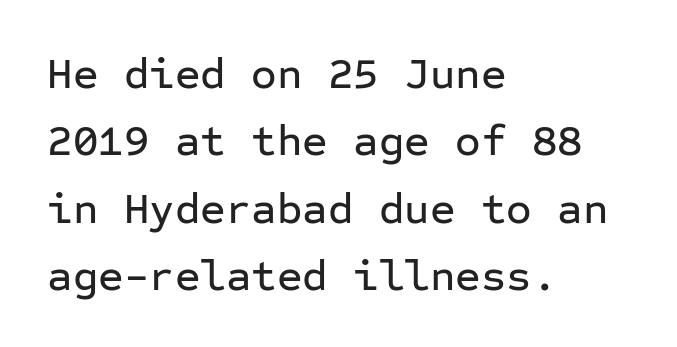
The image shows 44 px sans-serif type, upright, monospaced; set left-aligned, normal line spacing (1.53x), normal letter spacing, not underlined; low stroke contrast and a medium x-height.
